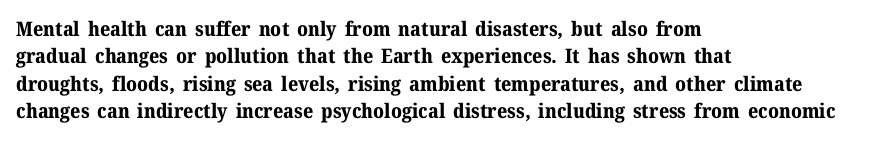
The image shows 20 px bold type, upright; set left-aligned, normal line spacing (1.37x), normal letter spacing, not underlined.
